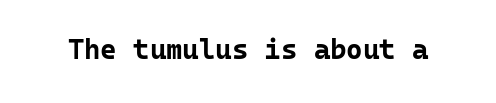
The image shows 28 px bold sans-serif type, upright, monospaced; set normal letter spacing, not underlined; low stroke contrast and a medium x-height.
